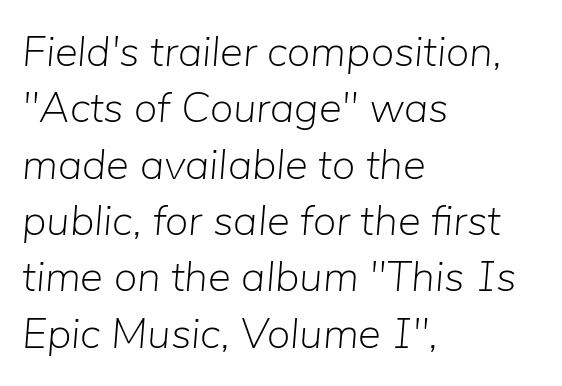
Q: Is the text bold? A: No.
Q: Is the text italic (slanted)? A: Yes, it leans right by about 5 degrees.
Q: Is the text underlined? A: No.
Q: How is the paragraph aligned? A: Left-aligned.
Q: Is the spacing between letters normal or unusually wide? A: Normal.
Q: Is the spacing between lines tight, normal or loose? A: Normal.
Q: Width (condensed, normal, or wide)? A: Normal.
Q: Stroke contrast? A: Low.
Q: x-height? A: Medium.
Q: Monospaced? A: No.
